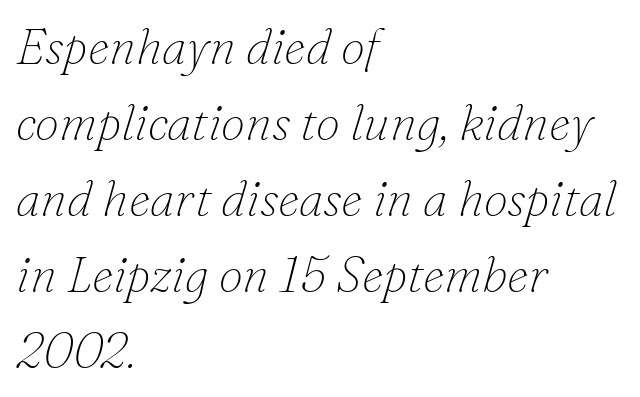
The image shows 49 px thin serif type, italic (leaning right); set left-aligned, normal line spacing (1.55x), normal letter spacing, not underlined; low stroke contrast and a small x-height.
